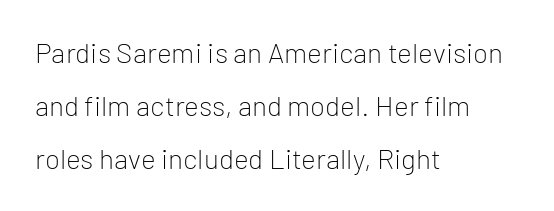
The image shows 28 px light sans-serif type, upright; set left-aligned, line spacing 1.89x, normal letter spacing, not underlined; low stroke contrast and a medium x-height.
